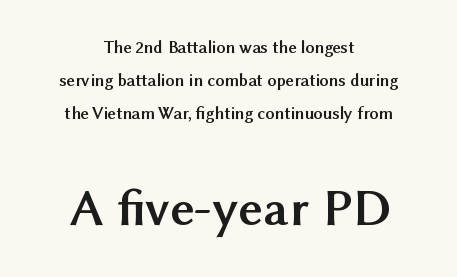
The image shows 53 px semibold sans-serif type, upright; set centered, line spacing 1.82x, normal letter spacing, not underlined; the second (bottom) block is 2.94x larger; medium stroke contrast and a medium x-height.
